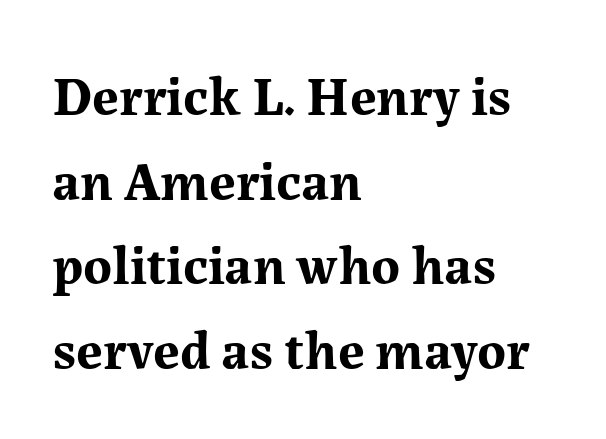
{"serif": "yes", "italic": "no", "bold": "yes", "weight": "bold", "width": "normal", "stroke_contrast": "medium", "x_height": "medium", "monospaced": "no", "underline": "no", "align": "left", "line_spacing": "normal", "line_spacing_ratio": 1.54, "letter_spacing": "normal", "letter_spacing_em": 0.0, "glyph_px": 55}
